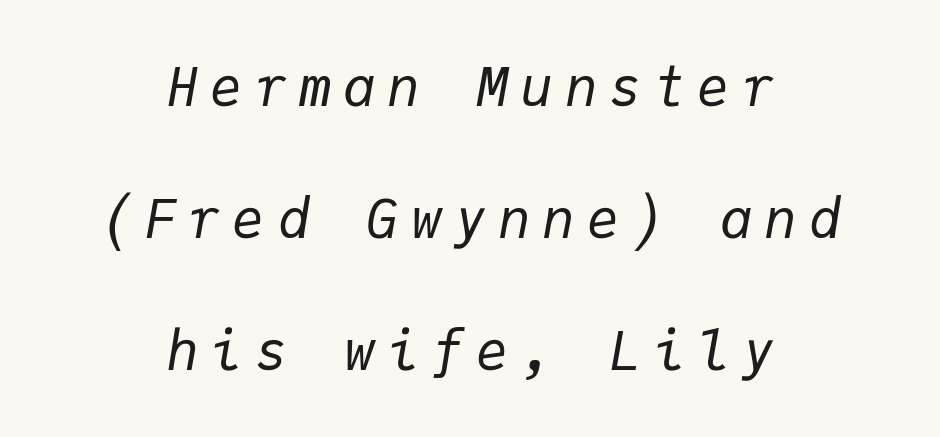
{"italic": "yes", "lean": "right", "slant_degrees": 9, "bold": "no", "weight": "regular", "width": "normal", "stroke_contrast": "low", "x_height": "medium", "monospaced": "yes", "underline": "no", "align": "center", "line_spacing": "loose", "line_spacing_ratio": 2.44, "letter_spacing": "wide", "letter_spacing_em": 0.22, "glyph_px": 54}
